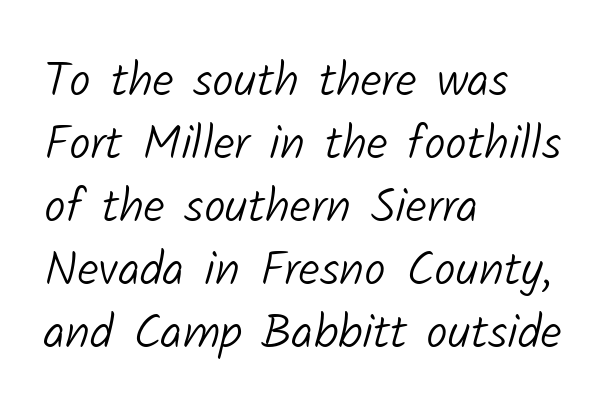
Q: Is the text bold? A: No.
Q: Is the typeface a serif or a sans-serif typeface? A: Sans-serif.
Q: Is the text underlined? A: No.
Q: How is the paragraph aligned? A: Left-aligned.
Q: Is the spacing between letters normal or unusually wide? A: Normal.
Q: Is the spacing between lines tight, normal or loose? A: Normal.
Q: Width (condensed, normal, or wide)? A: Normal.
Q: Stroke contrast? A: Low.
Q: x-height? A: Medium.
Q: Monospaced? A: No.
